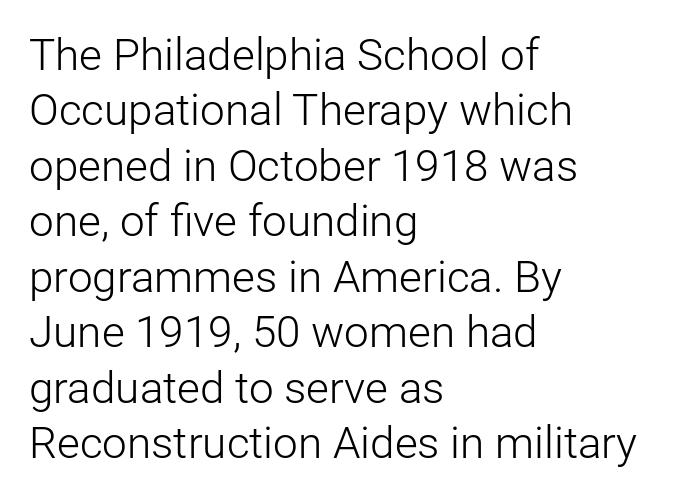
The image shows 44 px light sans-serif type, upright; set left-aligned, normal line spacing (1.26x), normal letter spacing, not underlined; low stroke contrast and a medium x-height.
